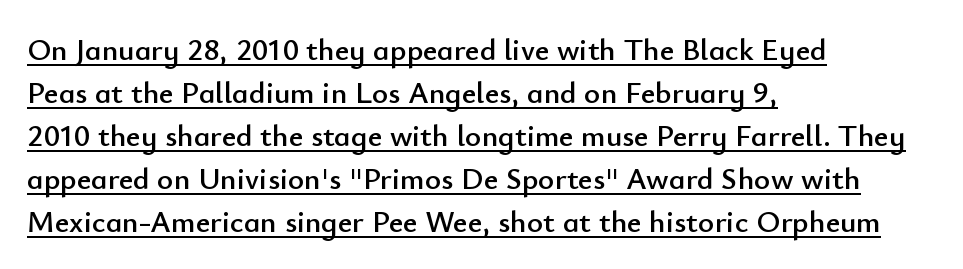
{"serif": "no", "italic": "no", "width": "normal", "stroke_contrast": "low", "x_height": "small", "monospaced": "no", "underline": "yes", "align": "left", "line_spacing": "normal", "line_spacing_ratio": 1.39, "letter_spacing": "normal", "letter_spacing_em": 0.0, "glyph_px": 31}
